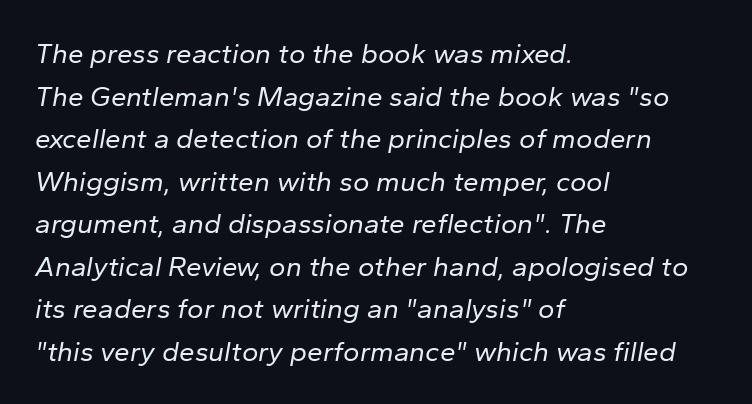
This block has exactly the height ordinary leading produces. Character widths vary here, with narrow letters taking less room than wide ones. Each word holds together tightly as a unit, with standard inter-letter gaps. The words here are not underlined. The face used here has a pronounced slope to its letters.
